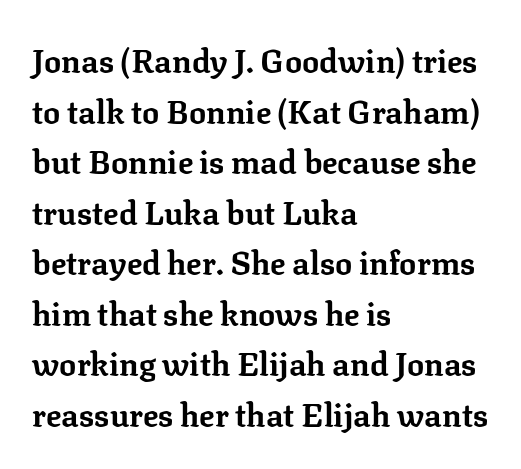
The image shows 32 px bold serif type, upright; set left-aligned, normal line spacing (1.58x), normal letter spacing, not underlined; low stroke contrast and a medium x-height.
